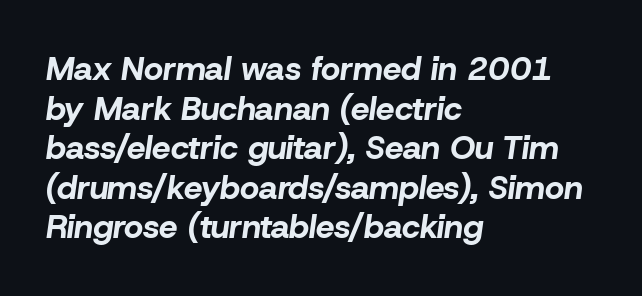
Words appear dense and cohesive because spacing is normal. Every row of glyphs begins at an identical x-position on the left. A bare baseline throughout the passage. On the weight axis this lands at bold, roughly 700. The letters are slanted; this is an italic face. The face used here is proportionally spaced, like ordinary book or web type.
